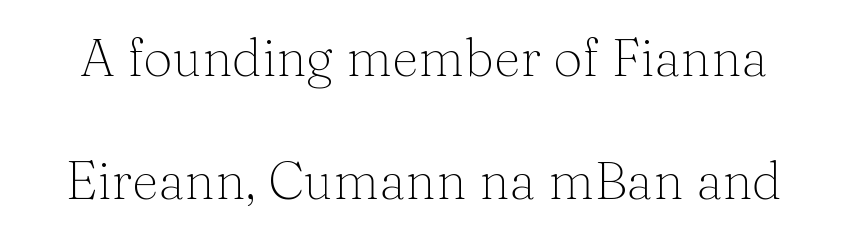
{"serif": "yes", "italic": "no", "bold": "no", "weight": "light", "width": "normal", "stroke_contrast": "medium", "x_height": "medium", "monospaced": "no", "underline": "no", "line_spacing": "loose", "line_spacing_ratio": 2.37, "letter_spacing": "normal", "letter_spacing_em": 0.0, "glyph_px": 52}
